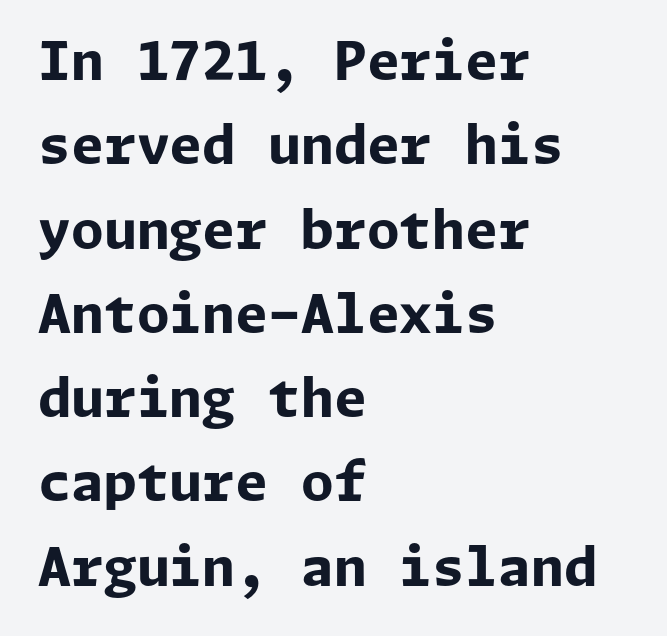
The image shows 53 px bold sans-serif type, upright; set left-aligned, normal line spacing (1.59x), normal letter spacing, not underlined; low stroke contrast and a medium x-height.
